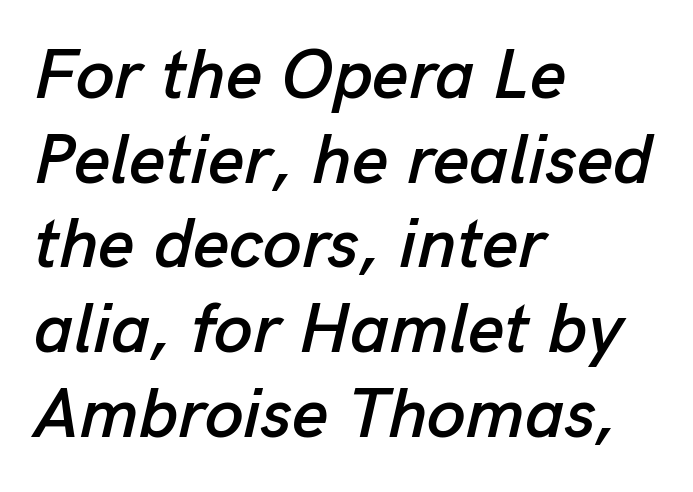
{"italic": "yes", "lean": "right", "slant_degrees": 13, "width": "normal", "stroke_contrast": "low", "x_height": "medium", "monospaced": "no", "underline": "no", "align": "left", "line_spacing_ratio": 1.21, "letter_spacing": "normal", "letter_spacing_em": 0.0, "glyph_px": 70}
